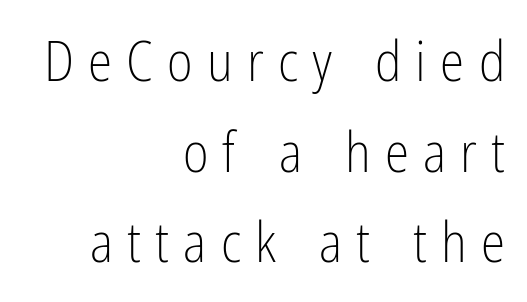
These lines sit exactly where default settings would place them. The lettering holds an erect, upright posture throughout. Is this a fixed-width face? No — the glyphs have proportional, varying widths. Type without underlining. The passage is arranged like a letterhead date or caption credit — flush right.
